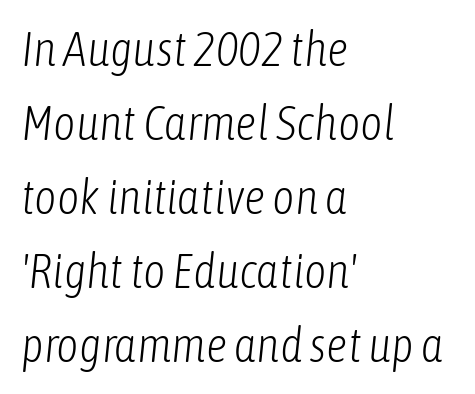
Each letter keeps its own natural width here, so spacing adapts to shape. A typesetter would call this leading conventional body-copy spacing. No extra ink here — the face is not bold. Bare-footed words on every line. If you drew a ruler down the left edge, every line would touch it. The letters are slanted; this is an italic face.
